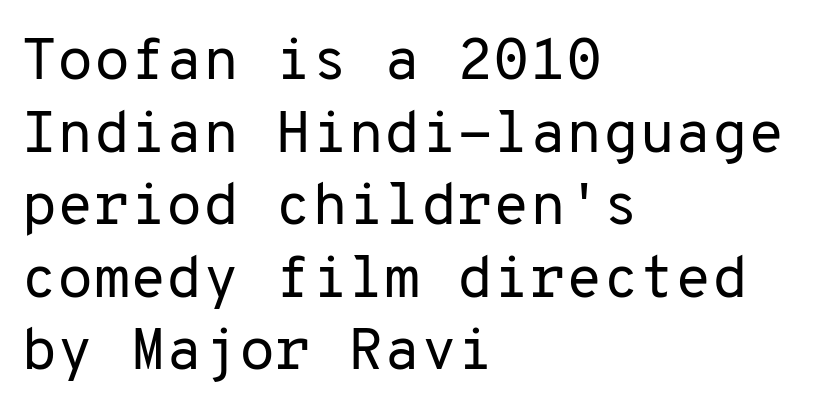
Q: Is the text bold? A: No.
Q: Is the text italic (slanted)? A: No, it is upright.
Q: Is the typeface a serif or a sans-serif typeface? A: Sans-serif.
Q: Is the text underlined? A: No.
Q: How is the paragraph aligned? A: Left-aligned.
Q: Is the spacing between letters normal or unusually wide? A: Normal.
Q: Width (condensed, normal, or wide)? A: Normal.
Q: Stroke contrast? A: Low.
Q: x-height? A: Medium.
Q: Monospaced? A: Yes.
